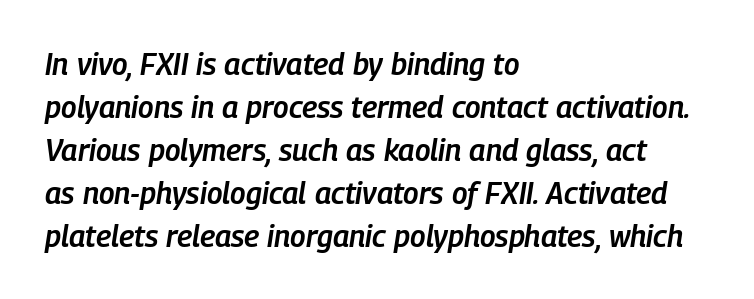
{"italic": "yes", "lean": "right", "slant_degrees": 9, "bold": "semi", "weight": "semibold", "width": "condensed", "stroke_contrast": "low", "x_height": "medium", "monospaced": "no", "underline": "no", "align": "left", "line_spacing": "normal", "line_spacing_ratio": 1.43, "letter_spacing": "normal", "letter_spacing_em": 0.0, "glyph_px": 30}
